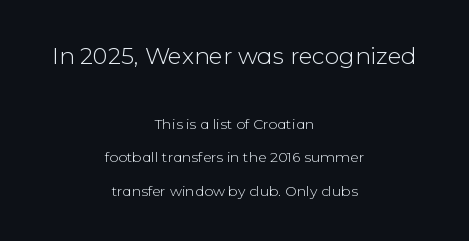
Letters rest on an invisible, unmarked baseline. A student would notice the top passage is typeset larger than what follows. Every row of glyphs is offset so its center matches the block's center. The weight would be labelled regular, book, light, or lighter still. Observe the ordinary spacing: letters are neighbours, not strangers.
